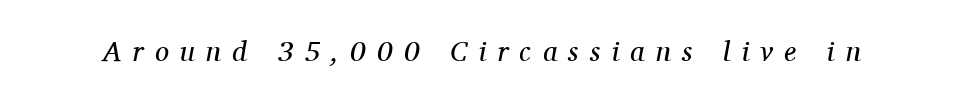
The image shows 28 px regular-weight serif type, italic (leaning right); set unusually wide letter spacing (+0.4 em), not underlined; medium stroke contrast and a medium x-height.
